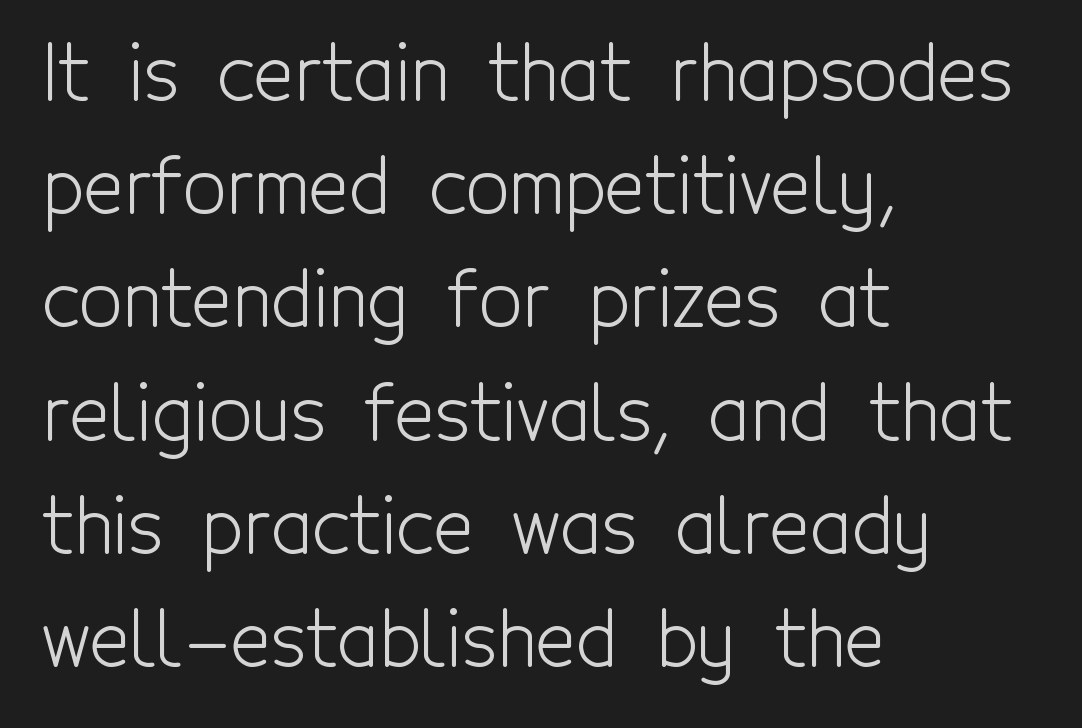
The image shows 76 px light, condensed sans-serif type, upright; set left-aligned, normal line spacing (1.49x), normal letter spacing, not underlined; a medium x-height.
